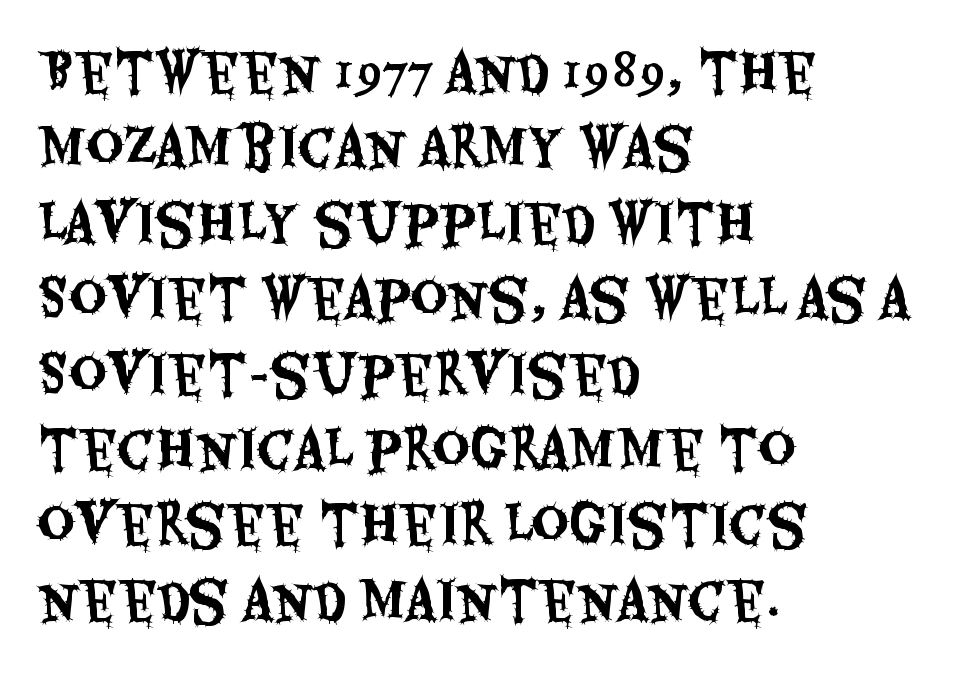
The image shows 52 px condensed sans-serif type, upright; set left-aligned, normal line spacing (1.45x), normal letter spacing, not underlined; medium stroke contrast and a large x-height.
